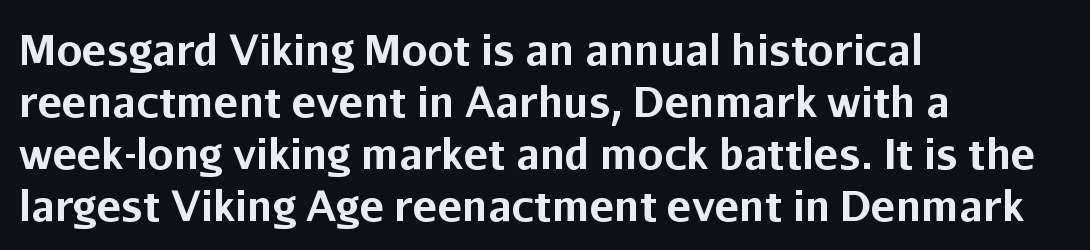
Q: Is the text bold? A: Yes.
Q: Is the text italic (slanted)? A: No, it is upright.
Q: Is the typeface a serif or a sans-serif typeface? A: Sans-serif.
Q: Is the text underlined? A: No.
Q: How is the paragraph aligned? A: Left-aligned.
Q: Is the spacing between letters normal or unusually wide? A: Normal.
Q: Is the spacing between lines tight, normal or loose? A: Normal.
Q: Width (condensed, normal, or wide)? A: Normal.
Q: Stroke contrast? A: Low.
Q: x-height? A: Medium.
Q: Monospaced? A: No.
